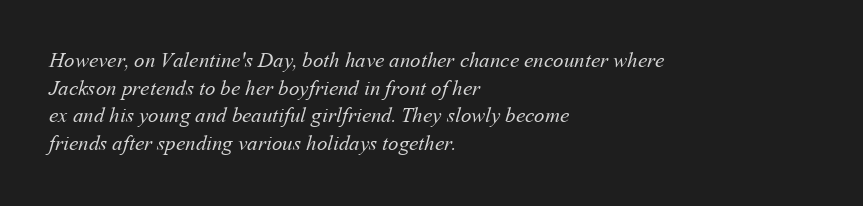
The image shows 21 px text type; set left-aligned, normal line spacing (1.31x), normal letter spacing, not underlined.
